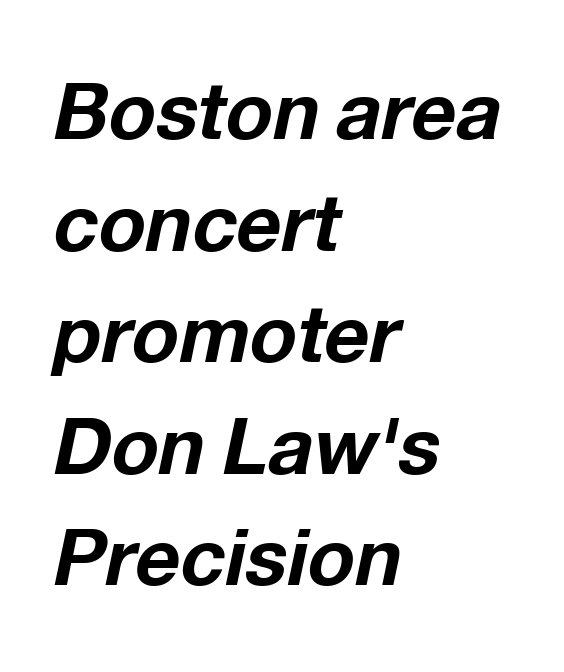
{"italic": "yes", "lean": "right", "slant_degrees": 12, "bold": "yes", "weight": "bold", "width": "normal", "stroke_contrast": "low", "x_height": "medium", "monospaced": "no", "underline": "no", "align": "left", "line_spacing": "normal", "line_spacing_ratio": 1.43, "letter_spacing": "normal", "letter_spacing_em": 0.0, "glyph_px": 78}
